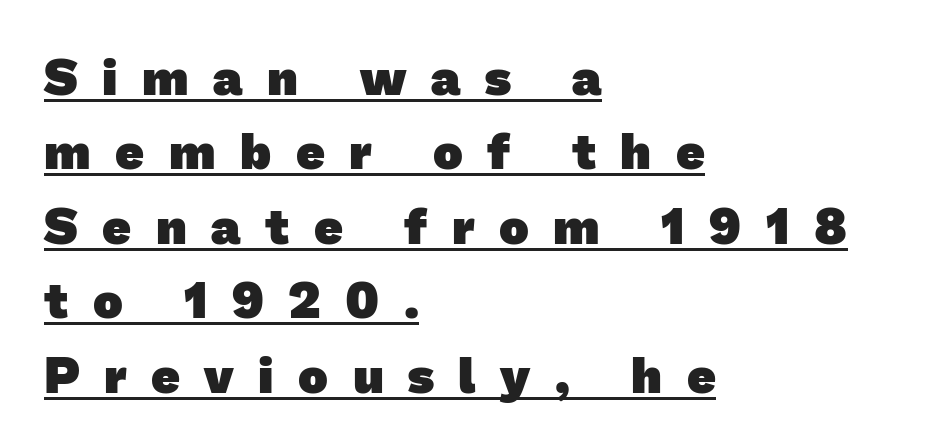
The rendering shows plain stroke endings on the letterforms — a sans-serif design. The face used here is proportionally spaced, like ordinary book or web type. Inter-character spacing is expanded well beyond the font's built-in metrics. Somebody hit Ctrl+U on this one — the words are underlined. The lines sit at an ordinary, default distance from one another.
